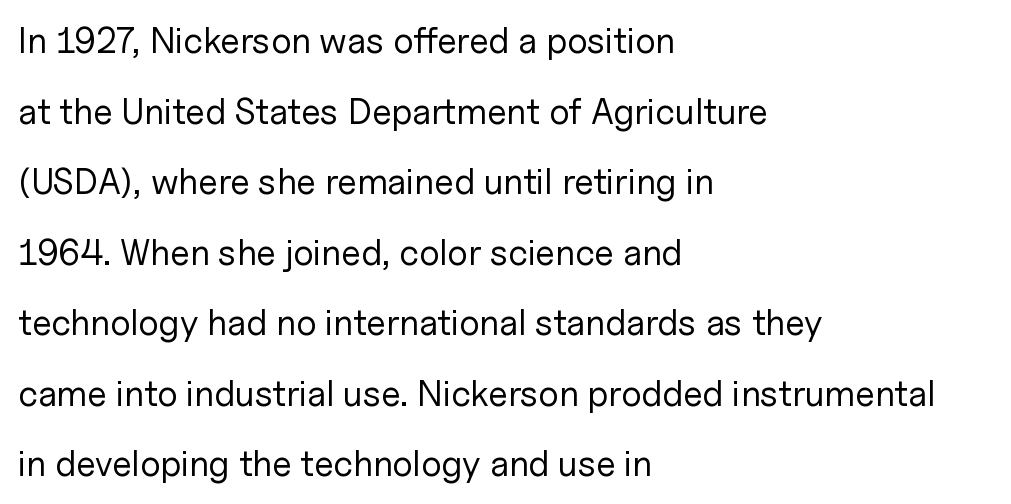
{"serif": "no", "italic": "no", "bold": "no", "weight": "regular", "width": "normal", "stroke_contrast": "low", "x_height": "medium", "monospaced": "no", "underline": "no", "align": "left", "line_spacing": "loose", "line_spacing_ratio": 1.96, "letter_spacing": "normal", "letter_spacing_em": 0.0, "glyph_px": 36}
